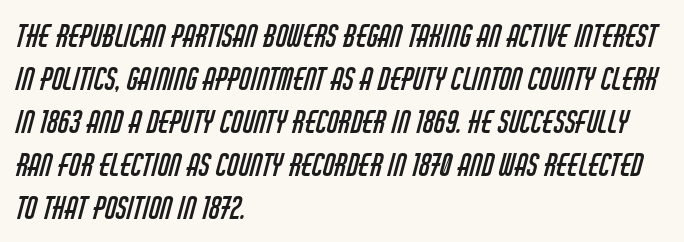
Q: Is the text bold? A: No.
Q: Is the typeface a serif or a sans-serif typeface? A: Sans-serif.
Q: Is the text underlined? A: No.
Q: How is the paragraph aligned? A: Left-aligned.
Q: Is the spacing between letters normal or unusually wide? A: Normal.
Q: Is the spacing between lines tight, normal or loose? A: Normal.
Q: Width (condensed, normal, or wide)? A: Condensed.
Q: Stroke contrast? A: Low.
Q: x-height? A: Large.
Q: Monospaced? A: No.
